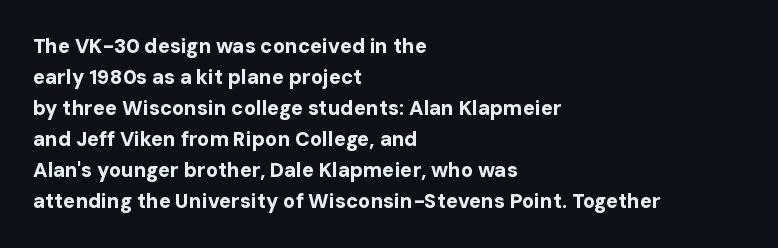
{"italic": "no", "bold": "yes", "underline": "no", "align": "left", "line_spacing": "normal", "line_spacing_ratio": 1.55, "letter_spacing": "normal", "letter_spacing_em": 0.0, "glyph_px": 20}
